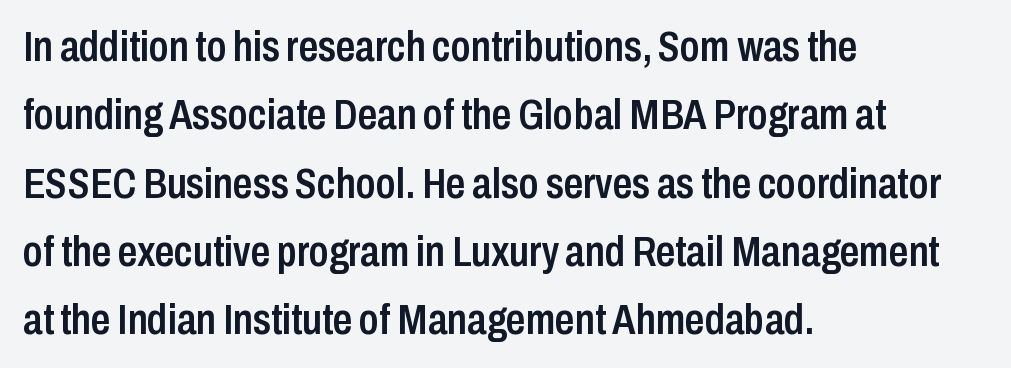
Q: Is the text bold? A: Semi-bold.
Q: Is the text italic (slanted)? A: No, it is upright.
Q: Is the typeface a serif or a sans-serif typeface? A: Sans-serif.
Q: Is the text underlined? A: No.
Q: How is the paragraph aligned? A: Left-aligned.
Q: Is the spacing between letters normal or unusually wide? A: Normal.
Q: Is the spacing between lines tight, normal or loose? A: Normal.
Q: Width (condensed, normal, or wide)? A: Condensed.
Q: Stroke contrast? A: Low.
Q: x-height? A: Medium.
Q: Monospaced? A: No.
